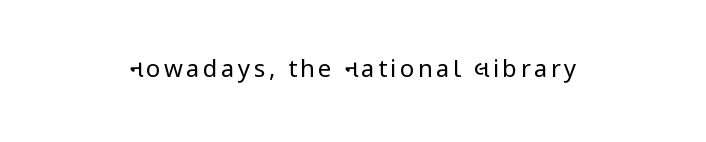
The image shows 24 px text type, upright; set centered, not underlined.
